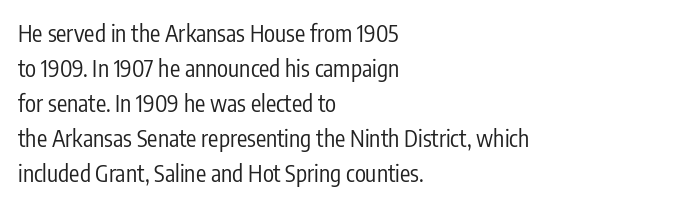
Weight: not bold — regular or lighter. The typesetter chose a ragged-right arrangement here. Each new line begins a customary step beneath the previous one. You could call the tracking neutral — neither tight nor loose. Only glyphs here, with clear space below each row. You can tell it's not italic because the verticals are truly vertical.
